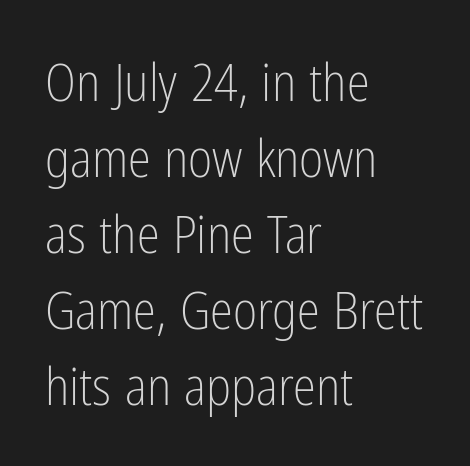
The image shows 52 px light, condensed sans-serif type, upright; set left-aligned, normal line spacing (1.46x), normal letter spacing, not underlined; low stroke contrast and a medium x-height.
